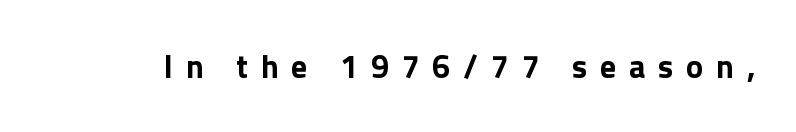
Character widths vary here, with narrow letters taking less room than wide ones. The rendering inserts visible extra space after every character. Stroke terminals: plain, sans-serif. Unlike italic type, these characters show no tilt at all. Only glyphs here, with clear space below each row.
